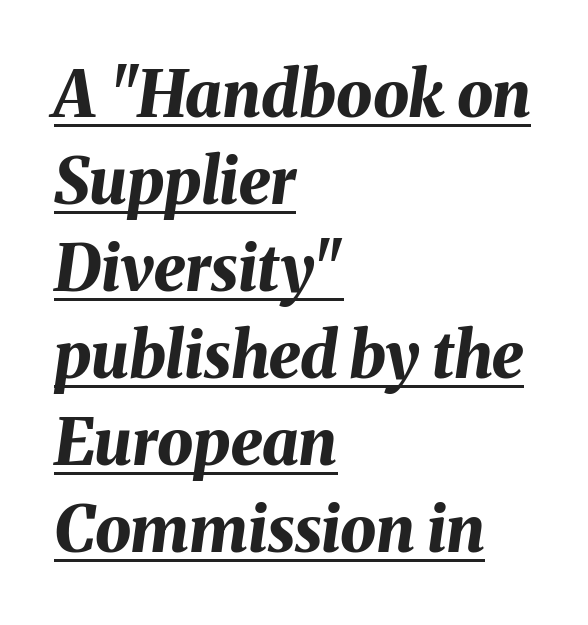
Q: Is the text bold? A: Yes.
Q: Is the text italic (slanted)? A: Yes, it leans right by about 8 degrees.
Q: Is the text underlined? A: Yes.
Q: How is the paragraph aligned? A: Left-aligned.
Q: Is the spacing between letters normal or unusually wide? A: Normal.
Q: Is the spacing between lines tight, normal or loose? A: Normal.
Q: Width (condensed, normal, or wide)? A: Normal.
Q: Stroke contrast? A: Medium.
Q: x-height? A: Medium.
Q: Monospaced? A: No.
